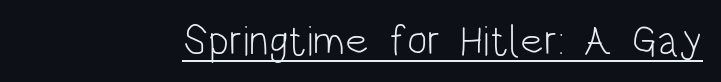
Q: Is the text bold? A: No.
Q: Is the text italic (slanted)? A: No, it is upright.
Q: Is the typeface a serif or a sans-serif typeface? A: Sans-serif.
Q: Is the text underlined? A: Yes.
Q: Is the spacing between letters normal or unusually wide? A: Normal.
Q: Width (condensed, normal, or wide)? A: Condensed.
Q: Stroke contrast? A: Low.
Q: x-height? A: Large.
Q: Monospaced? A: No.
